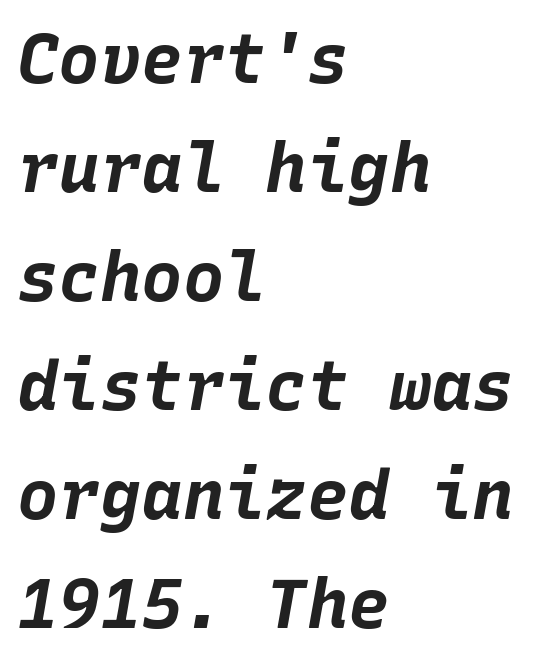
{"italic": "yes", "lean": "right", "slant_degrees": 10, "bold": "yes", "weight": "bold", "width": "normal", "stroke_contrast": "low", "x_height": "large", "monospaced": "yes", "underline": "no", "align": "left", "line_spacing": "normal", "line_spacing_ratio": 1.58, "letter_spacing": "normal", "letter_spacing_em": 0.0, "glyph_px": 69}
